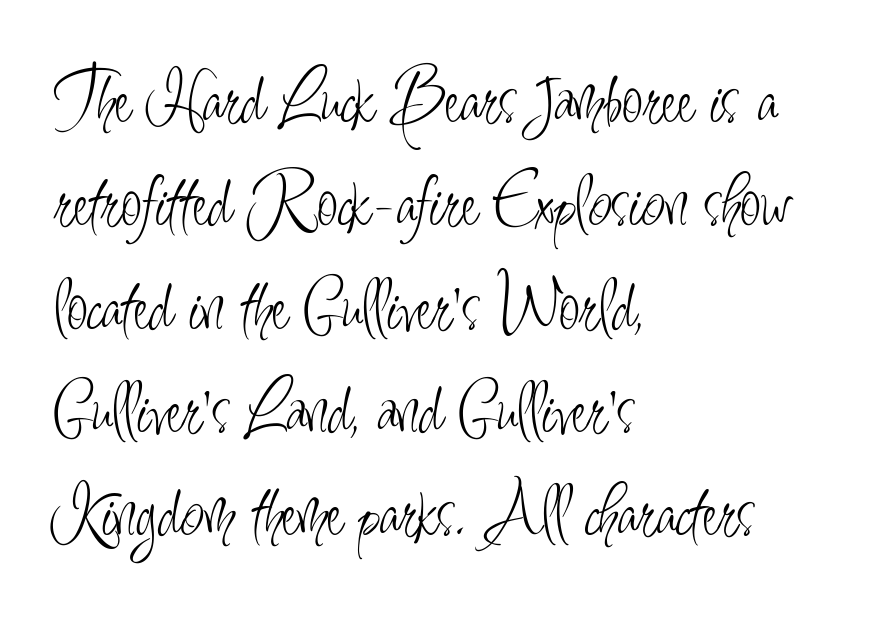
The image shows 76 px light, condensed sans-serif type; set left-aligned, normal line spacing (1.36x), normal letter spacing, not underlined; low stroke contrast and a small x-height.
